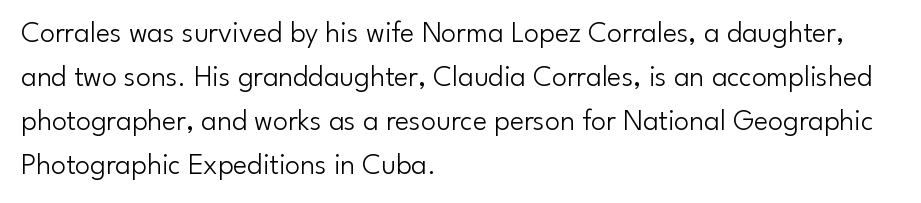
The string is rendered with underlining switched off. Is this a sans? Yes — the strokes have no serifs. The ragged edge is on the right, which tells us the setting is flush left. Style check: upright. Honestly, the letter spacing is just normal — you wouldn't notice it.
